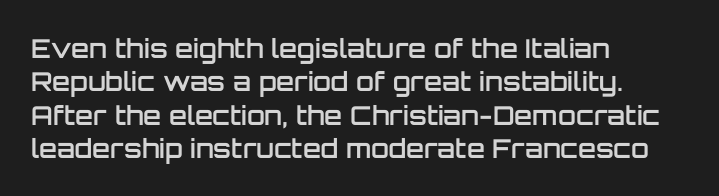
The image shows 26 px text type, upright; set left-aligned, normal line spacing (1.28x), normal letter spacing, not underlined.
